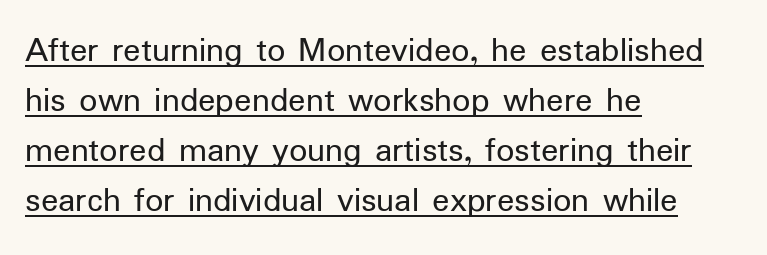
{"serif": "no", "italic": "no", "bold": "no", "weight": "regular", "width": "normal", "stroke_contrast": "low", "x_height": "medium", "monospaced": "no", "underline": "yes", "align": "left", "line_spacing": "normal", "line_spacing_ratio": 1.39, "letter_spacing": "normal", "letter_spacing_em": 0.0, "glyph_px": 36}
